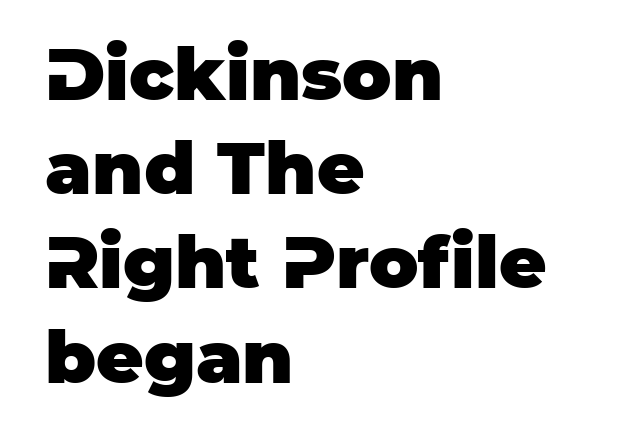
{"serif": "no", "italic": "no", "bold": "yes", "weight": "heavy", "width": "normal", "stroke_contrast": "low", "x_height": "large", "monospaced": "no", "underline": "no", "align": "left", "line_spacing": "normal", "line_spacing_ratio": 1.29, "letter_spacing": "normal", "letter_spacing_em": 0.0, "glyph_px": 73}
